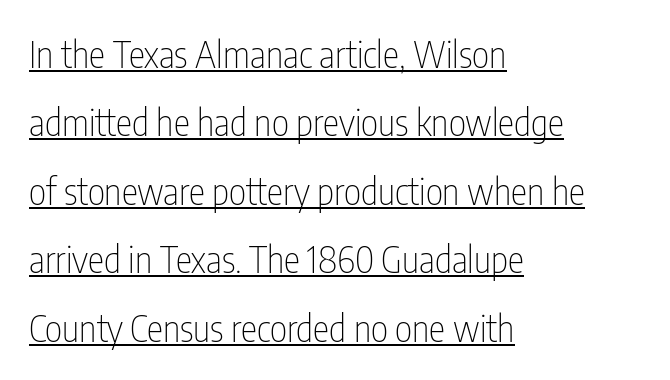
Q: Is the text bold? A: No.
Q: Is the text italic (slanted)? A: No, it is upright.
Q: Is the typeface a serif or a sans-serif typeface? A: Sans-serif.
Q: Is the text underlined? A: Yes.
Q: How is the paragraph aligned? A: Left-aligned.
Q: Is the spacing between letters normal or unusually wide? A: Normal.
Q: Width (condensed, normal, or wide)? A: Condensed.
Q: Stroke contrast? A: Low.
Q: x-height? A: Medium.
Q: Monospaced? A: No.
